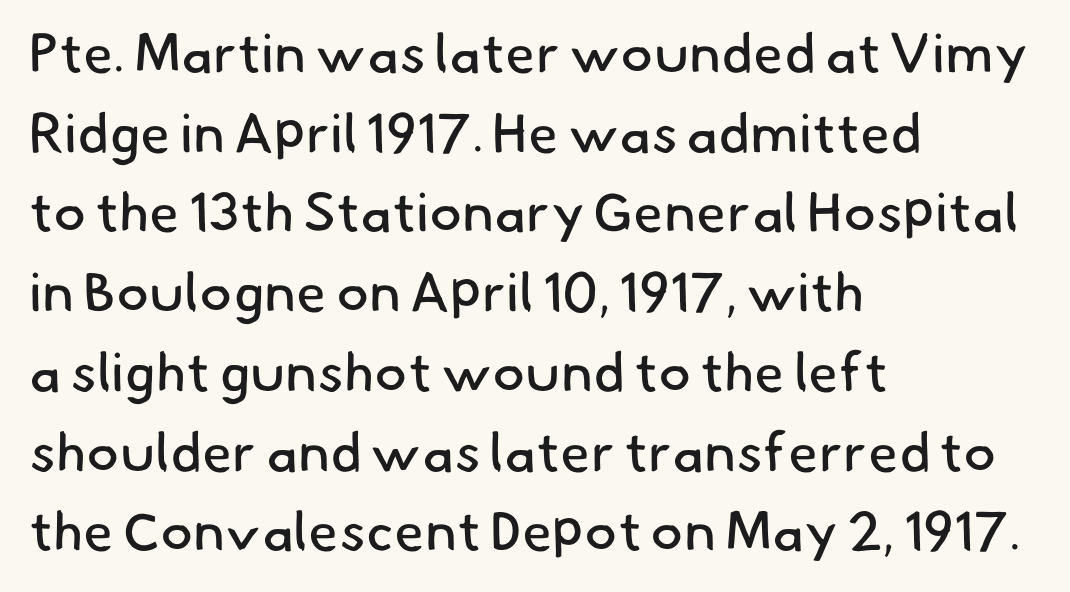
{"serif": "no", "bold": "no", "weight": "regular", "width": "normal", "stroke_contrast": "low", "x_height": "small", "monospaced": "no", "underline": "no", "align": "left", "line_spacing": "normal", "line_spacing_ratio": 1.45, "letter_spacing": "normal", "letter_spacing_em": 0.0, "glyph_px": 55}
